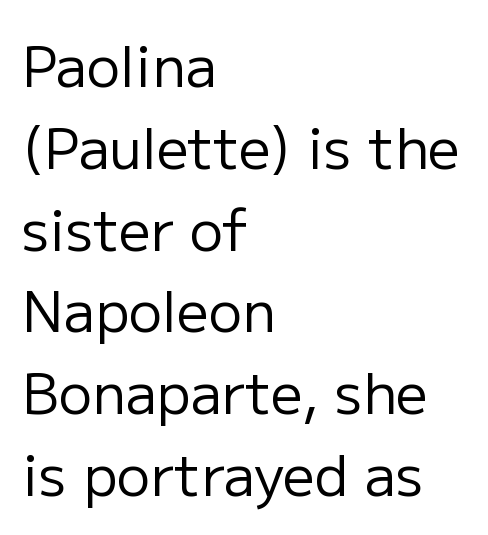
Q: Is the text bold? A: No.
Q: Is the text italic (slanted)? A: No, it is upright.
Q: Is the typeface a serif or a sans-serif typeface? A: Sans-serif.
Q: Is the text underlined? A: No.
Q: How is the paragraph aligned? A: Left-aligned.
Q: Is the spacing between letters normal or unusually wide? A: Normal.
Q: Is the spacing between lines tight, normal or loose? A: Normal.
Q: Width (condensed, normal, or wide)? A: Normal.
Q: Stroke contrast? A: Low.
Q: x-height? A: Medium.
Q: Monospaced? A: No.
